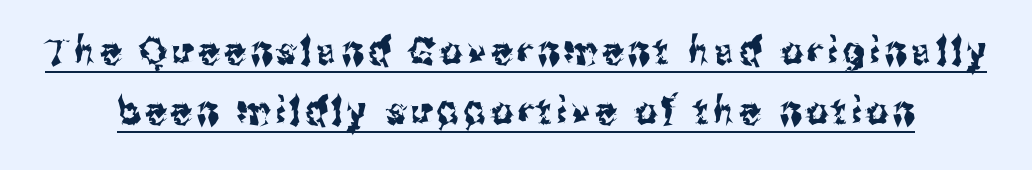
The rendering uses natural spacing where letterforms have individual widths. Is this a sans? Yes — the strokes have no serifs. Interline gaps are of average width in this sample. Do the letters lean? They stand straight.
